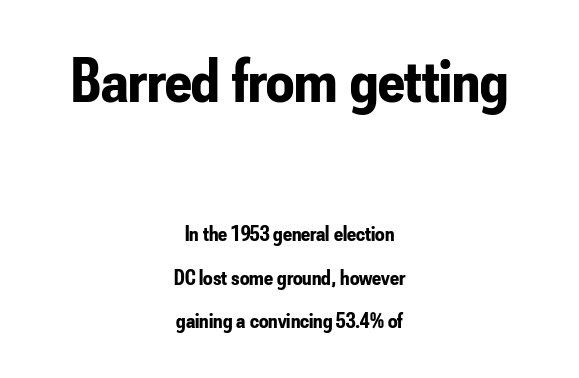
Q: Is the text bold? A: Yes.
Q: Is the text italic (slanted)? A: No, it is upright.
Q: Is the typeface a serif or a sans-serif typeface? A: Sans-serif.
Q: Is the text underlined? A: No.
Q: How is the paragraph aligned? A: Centered.
Q: Is the spacing between letters normal or unusually wide? A: Normal.
Q: Is the spacing between lines tight, normal or loose? A: Loose.
Q: Which block of text is set in a larger size, the first (top) or the second (bottom)? A: The first (top) one.
Q: Width (condensed, normal, or wide)? A: Condensed.
Q: Stroke contrast? A: Low.
Q: x-height? A: Small.
Q: Monospaced? A: No.
